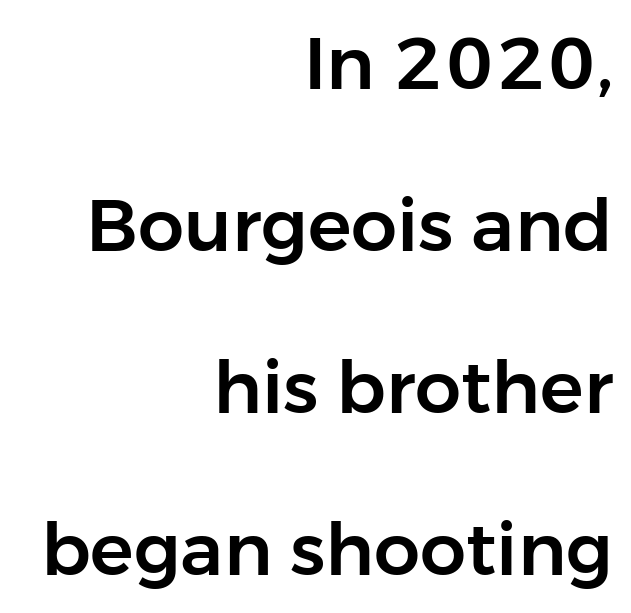
The image shows 73 px sans-serif type, upright; set right-aligned, loose line spacing (2.22x), normal letter spacing, not underlined; low stroke contrast and a medium x-height.
